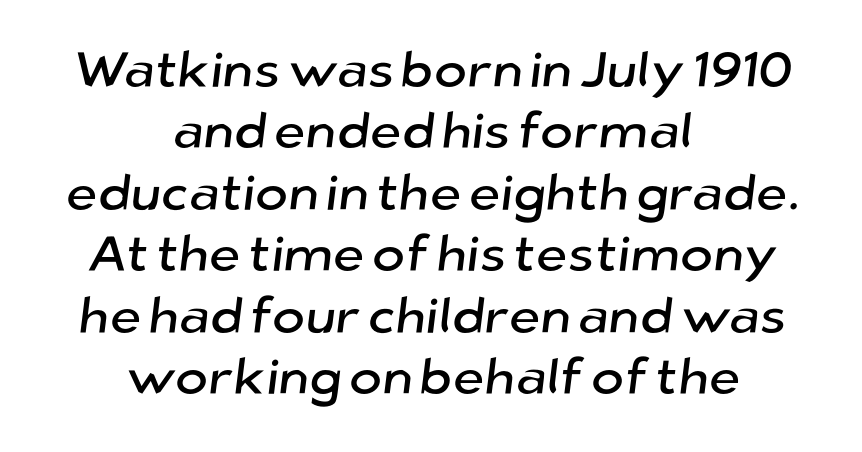
{"serif": "no", "width": "normal", "stroke_contrast": "low", "x_height": "medium", "monospaced": "no", "underline": "no", "align": "center", "line_spacing_ratio": 1.23, "letter_spacing": "normal", "letter_spacing_em": 0.0, "glyph_px": 50}
